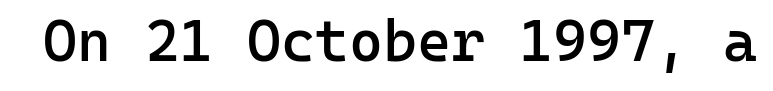
The image shows 58 px semibold sans-serif type, upright, monospaced; set normal letter spacing, not underlined; low stroke contrast and a medium x-height.
